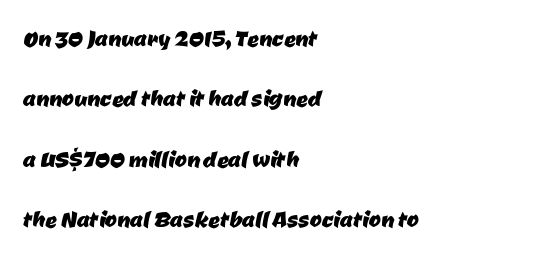
{"serif": "no", "width": "normal", "stroke_contrast": "low", "x_height": "medium", "monospaced": "no", "underline": "no", "align": "left", "line_spacing": "loose", "line_spacing_ratio": 2.08, "letter_spacing": "normal", "letter_spacing_em": 0.0, "glyph_px": 29}
